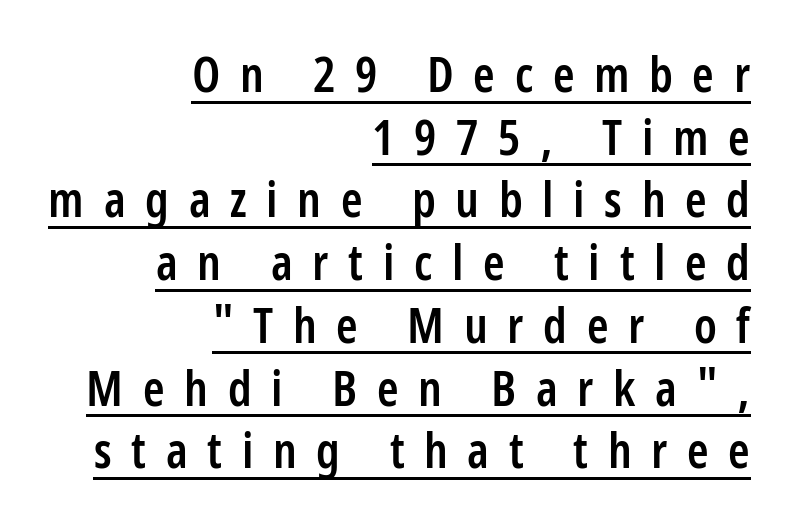
These lines are rendered in a variable-pitch font. No italicization has been applied; the sample stays upright. The leading is moderate, giving the passage an even texture. Slightly chunky letters — semibold, I'd say, not full bold. Serif or sans? Sans — the stroke terminals are bare. These lines have a slow, spaced-out rhythm from letter to letter.
